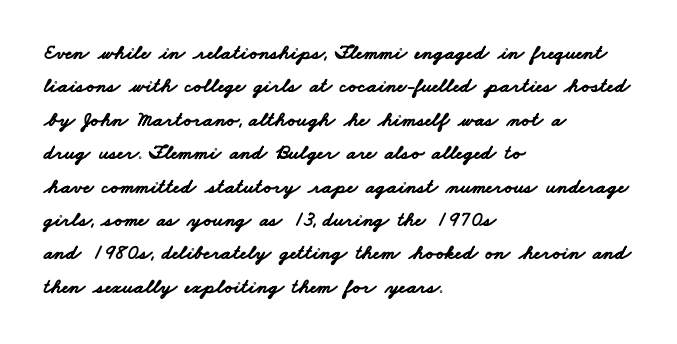
{"bold": "yes", "underline": "no", "align": "left", "line_spacing": "normal", "line_spacing_ratio": 1.59, "letter_spacing": "normal", "letter_spacing_em": 0.0, "glyph_px": 21}
